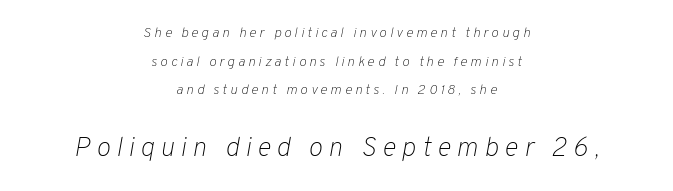
The image shows 27 px text type, italic (leaning right); set centered, loose line spacing (2.05x), unusually wide letter spacing (+0.22 em), not underlined; the second (bottom) block is 1.93x larger.
